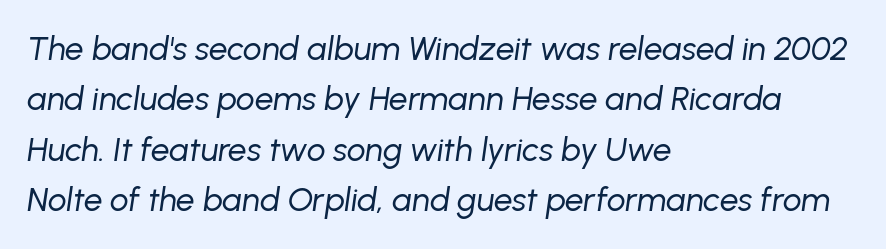
Caption: face not bold, strokes unweighted. Looking at the ascenders, they clearly lean. Nothing unusual about the tracking: characters are spaced as the font intends. Bare-footed words on every line. The passage shown is typed in a proportional face where columns would drift.
